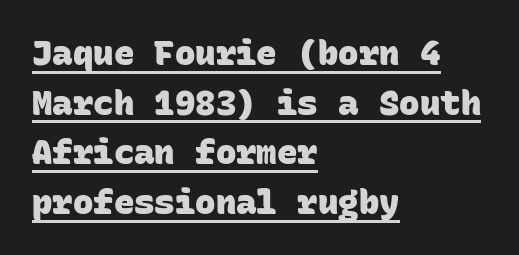
The rendering keeps characters at their native spacing. The font is running at its bold setting. Each letter, wide or thin by design, is forced into the same width here. Reading down the column, the eye jumps a familiar distance to each next line.
